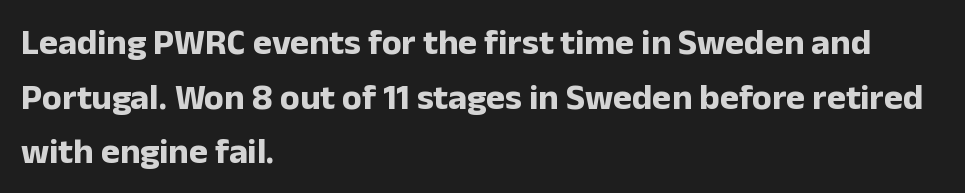
The image shows 36 px bold sans-serif type, upright; set left-aligned, normal line spacing (1.52x), normal letter spacing, not underlined; low stroke contrast and a medium x-height.
